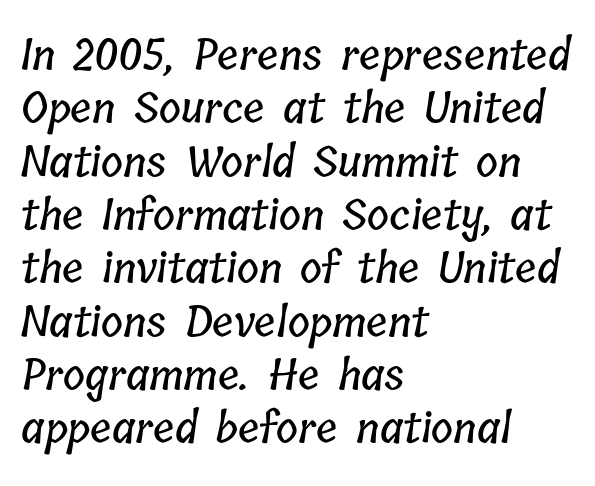
The image shows 42 px condensed type; set left-aligned, normal line spacing (1.27x), normal letter spacing, not underlined; low stroke contrast and a medium x-height.
